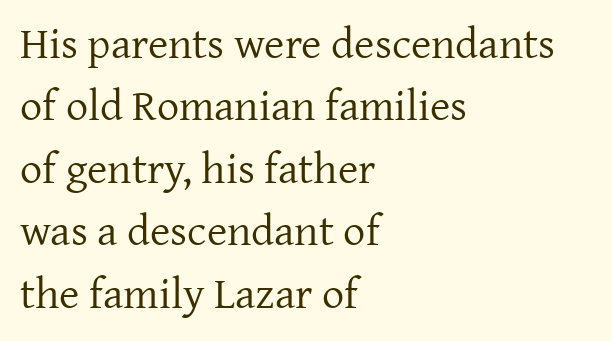
{"serif": "yes", "italic": "no", "bold": "no", "weight": "regular", "width": "normal", "stroke_contrast": "low", "x_height": "medium", "monospaced": "no", "underline": "no", "align": "left", "line_spacing": "normal", "line_spacing_ratio": 1.42, "letter_spacing": "normal", "letter_spacing_em": 0.0, "glyph_px": 44}
